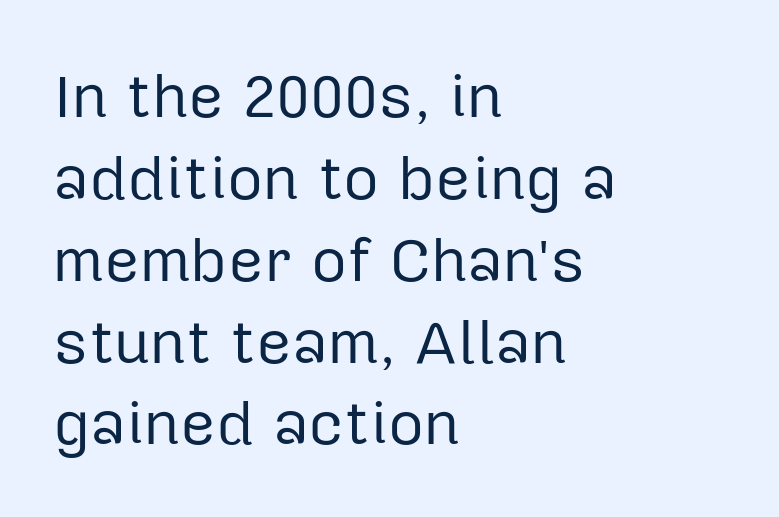
Q: Is the text bold? A: No.
Q: Is the text italic (slanted)? A: No, it is upright.
Q: Is the typeface a serif or a sans-serif typeface? A: Sans-serif.
Q: Is the text underlined? A: No.
Q: How is the paragraph aligned? A: Left-aligned.
Q: Is the spacing between letters normal or unusually wide? A: Normal.
Q: Is the spacing between lines tight, normal or loose? A: Normal.
Q: Width (condensed, normal, or wide)? A: Normal.
Q: Stroke contrast? A: Low.
Q: x-height? A: Medium.
Q: Monospaced? A: No.
